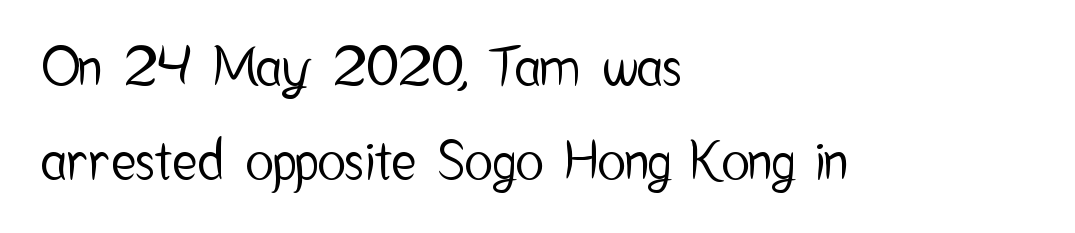
Q: Is the text italic (slanted)? A: No, it is upright.
Q: Is the typeface a serif or a sans-serif typeface? A: Sans-serif.
Q: Is the text underlined? A: No.
Q: How is the paragraph aligned? A: Left-aligned.
Q: Is the spacing between letters normal or unusually wide? A: Normal.
Q: Width (condensed, normal, or wide)? A: Condensed.
Q: Stroke contrast? A: Low.
Q: x-height? A: Medium.
Q: Monospaced? A: No.
